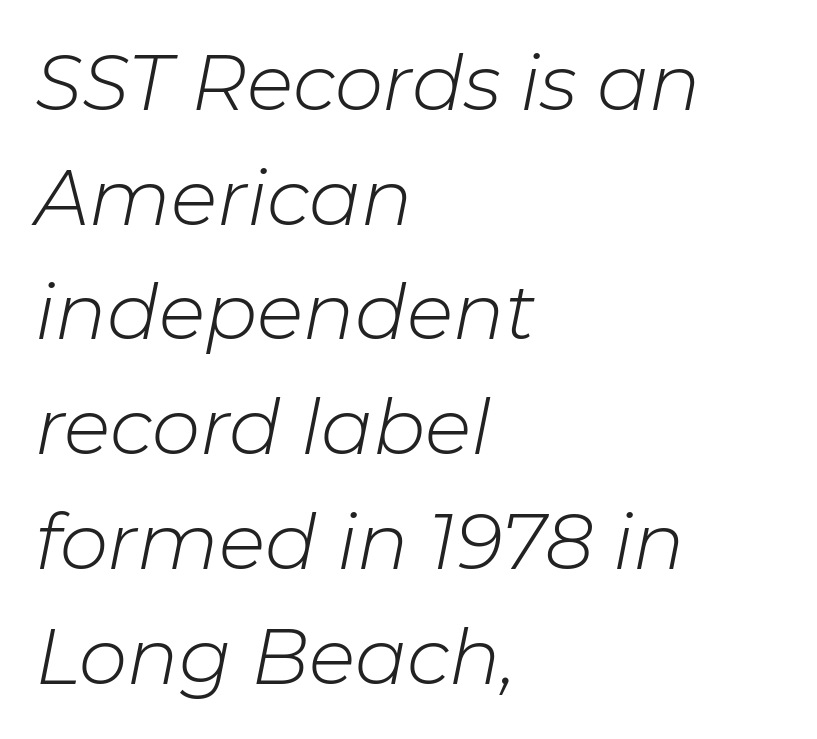
Q: Is the text bold? A: No.
Q: Is the text italic (slanted)? A: Yes, it leans right by about 11 degrees.
Q: Is the text underlined? A: No.
Q: How is the paragraph aligned? A: Left-aligned.
Q: Is the spacing between letters normal or unusually wide? A: Normal.
Q: Is the spacing between lines tight, normal or loose? A: Normal.
Q: Width (condensed, normal, or wide)? A: Normal.
Q: Stroke contrast? A: Low.
Q: x-height? A: Medium.
Q: Monospaced? A: No.
